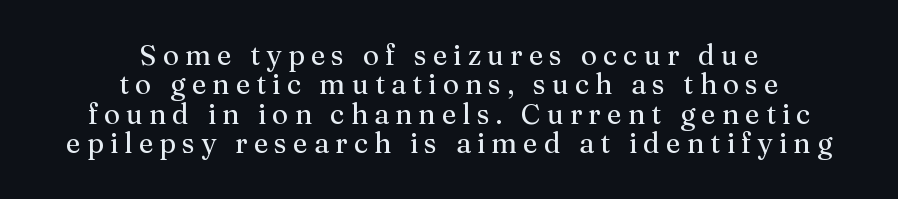
Short note: letters widely spaced. Clear beneath every line of the passage. Does the lettering tilt? It doesn't — this is upright. Is this a fixed-width face? No — the glyphs have proportional, varying widths.
